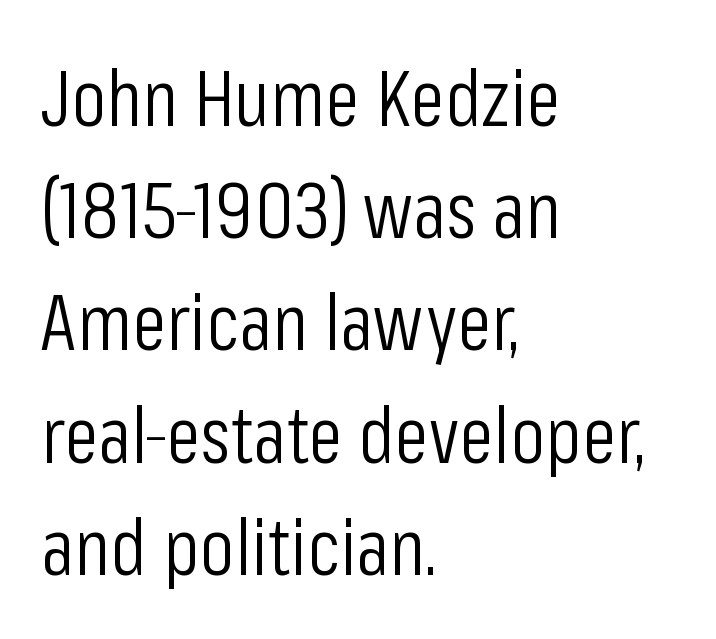
{"serif": "no", "italic": "no", "bold": "no", "weight": "light", "width": "condensed", "stroke_contrast": "low", "x_height": "medium", "monospaced": "no", "underline": "no", "align": "left", "line_spacing": "normal", "line_spacing_ratio": 1.42, "letter_spacing": "normal", "letter_spacing_em": 0.0, "glyph_px": 79}
